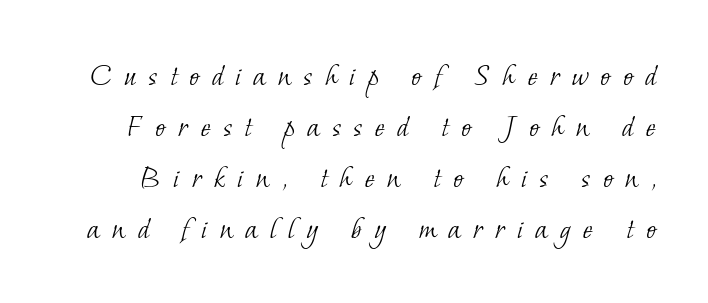
{"serif": "yes", "bold": "no", "weight": "light", "width": "normal", "stroke_contrast": "low", "x_height": "small", "monospaced": "no", "underline": "no", "line_spacing": "normal", "line_spacing_ratio": 1.5, "letter_spacing": "wide", "letter_spacing_em": 0.36, "glyph_px": 34}
